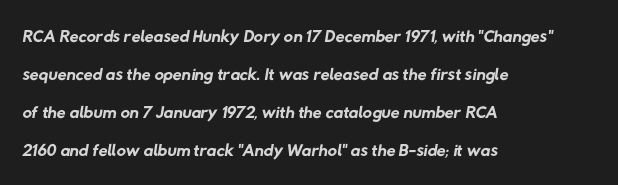
The typesetting does not lean heavy: it is not bold. Caption: multi-line text, flush left, ragged right. Students, observe: this is what conventionally led text looks like. Words float on clear page, feet unadorned.
